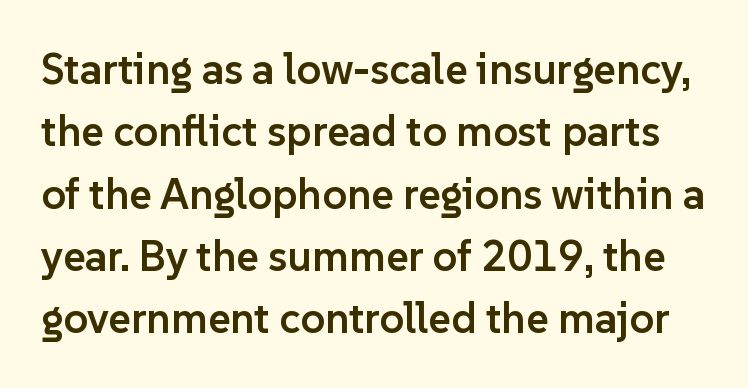
Q: Is the text bold? A: Semi-bold.
Q: Is the text italic (slanted)? A: No, it is upright.
Q: Is the typeface a serif or a sans-serif typeface? A: Sans-serif.
Q: Is the text underlined? A: No.
Q: Is the spacing between letters normal or unusually wide? A: Normal.
Q: Is the spacing between lines tight, normal or loose? A: Normal.
Q: Width (condensed, normal, or wide)? A: Normal.
Q: Stroke contrast? A: Low.
Q: x-height? A: Medium.
Q: Monospaced? A: No.
